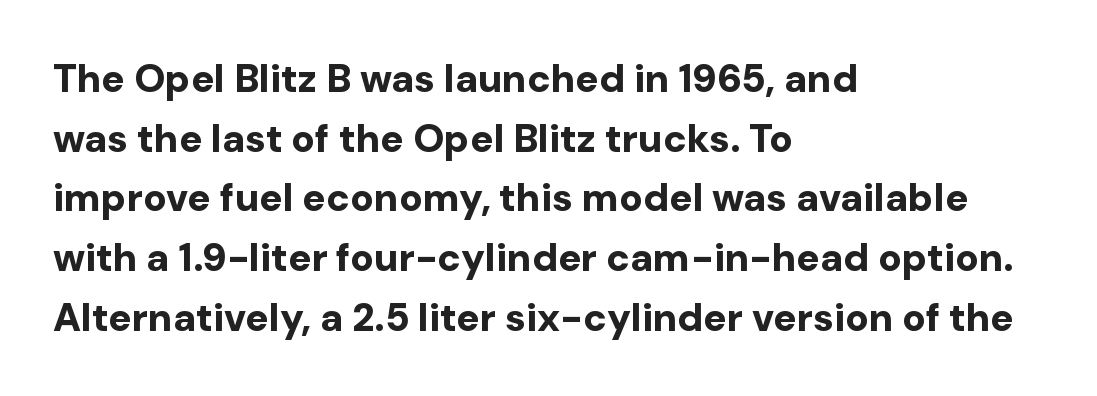
The image shows 39 px bold sans-serif type, upright; set left-aligned, normal line spacing (1.53x), normal letter spacing, not underlined; low stroke contrast and a medium x-height.
